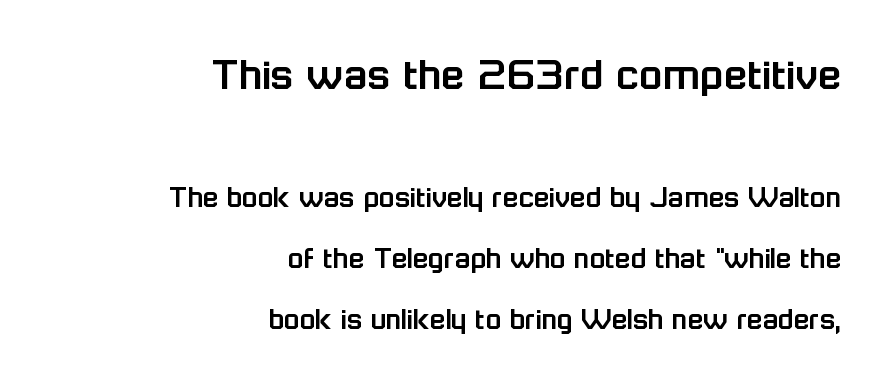
{"serif": "no", "italic": "no", "width": "normal", "stroke_contrast": "low", "x_height": "medium", "monospaced": "no", "underline": "no", "align": "right", "line_spacing": "loose", "line_spacing_ratio": 1.92, "letter_spacing": "normal", "letter_spacing_em": 0.0, "larger_block": "first", "size_ratio": 1.5, "glyph_px": 48}
